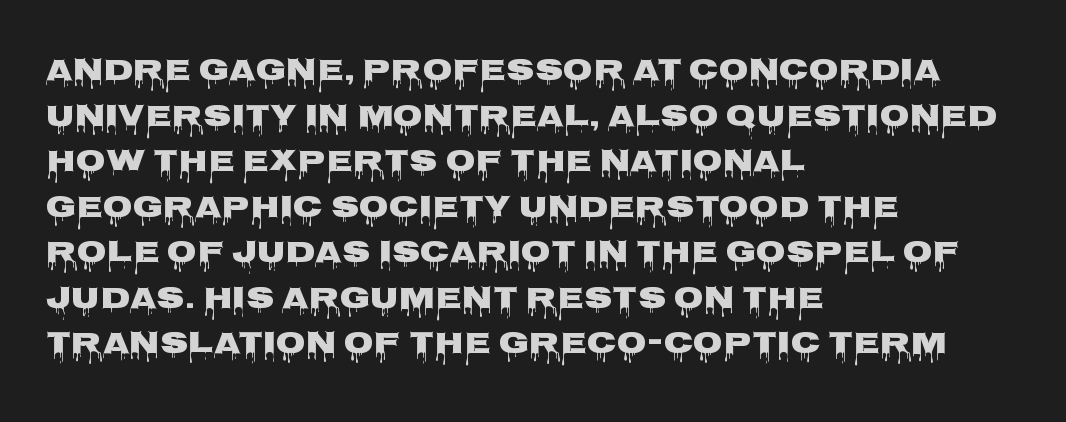
{"serif": "no", "italic": "no", "bold": "yes", "weight": "heavy", "width": "wide", "stroke_contrast": "low", "x_height": "large", "monospaced": "no", "underline": "no", "align": "left", "line_spacing": "normal", "line_spacing_ratio": 1.47, "letter_spacing": "normal", "letter_spacing_em": 0.0, "glyph_px": 31}
